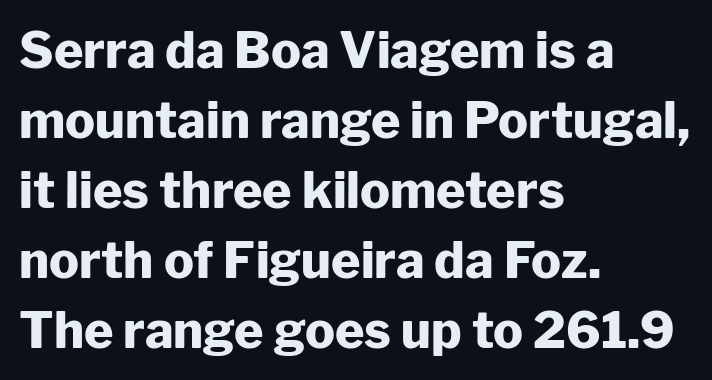
The image shows 50 px heavy sans-serif type, upright; set left-aligned, normal line spacing (1.4x), normal letter spacing, not underlined; low stroke contrast and a medium x-height.
